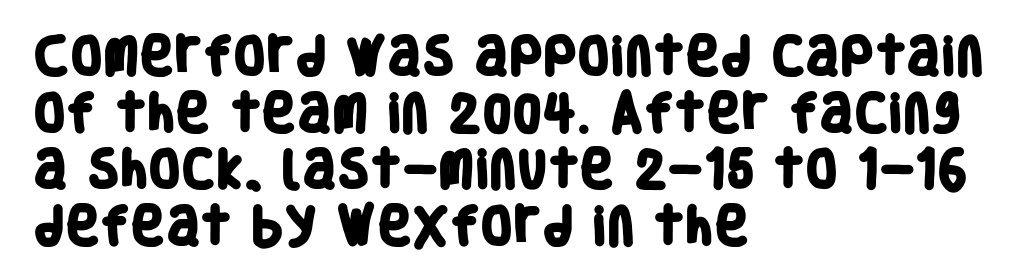
The image shows 42 px heavy, condensed sans-serif type; set left-aligned, normal line spacing (1.35x), normal letter spacing, not underlined; low stroke contrast and a large x-height.
